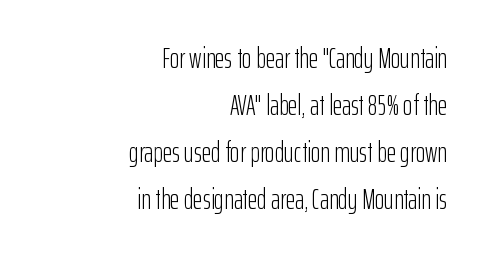
{"serif": "no", "italic": "no", "bold": "no", "weight": "light", "width": "condensed", "stroke_contrast": "low", "x_height": "medium", "monospaced": "no", "underline": "no", "align": "right", "line_spacing": "normal", "line_spacing_ratio": 1.62, "letter_spacing": "normal", "letter_spacing_em": 0.0, "glyph_px": 29}
